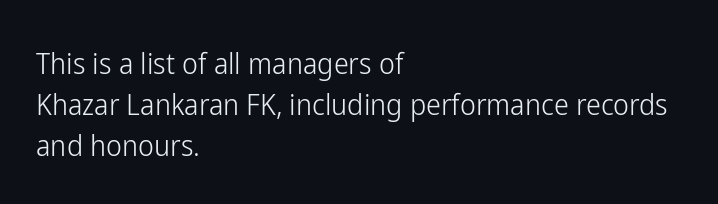
The rendering uses natural spacing where letterforms have individual widths. This sample uses plain, unmodified letter spacing. I'd call this a sans setting — the letters go barefoot. The weight tops out at a normal text grade.
